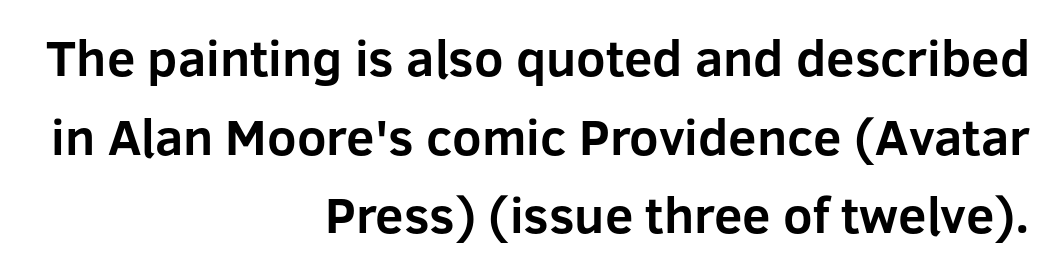
A student would call this right alignment; a typographer would say flush right, rag left. The specimen reads as upright at a glance. Check the space under the baseline: it is left empty. Stroke terminals: plain, sans-serif. Observe the ordinary spacing: letters are neighbours, not strangers.
